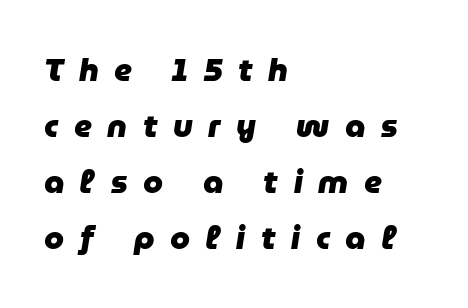
{"italic": "yes", "lean": "right", "slant_degrees": 9, "bold": "yes", "weight": "heavy", "width": "normal", "stroke_contrast": "low", "x_height": "medium", "monospaced": "no", "underline": "no", "align": "left", "line_spacing_ratio": 1.75, "letter_spacing": "wide", "letter_spacing_em": 0.49, "glyph_px": 32}
